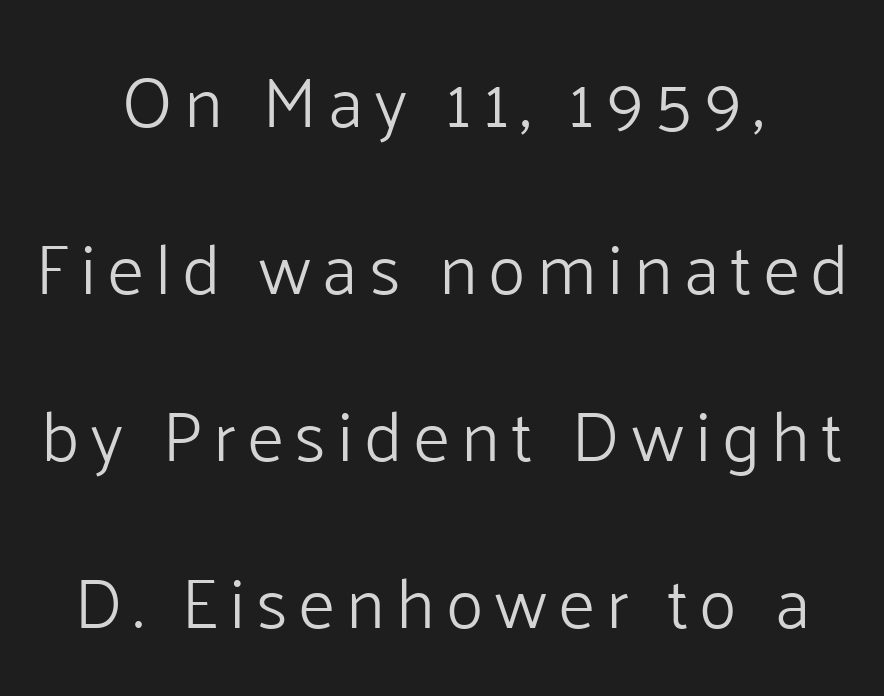
{"serif": "no", "italic": "no", "bold": "no", "weight": "light", "width": "normal", "stroke_contrast": "low", "x_height": "medium", "monospaced": "no", "underline": "no", "align": "center", "line_spacing": "loose", "line_spacing_ratio": 2.35, "glyph_px": 71}
